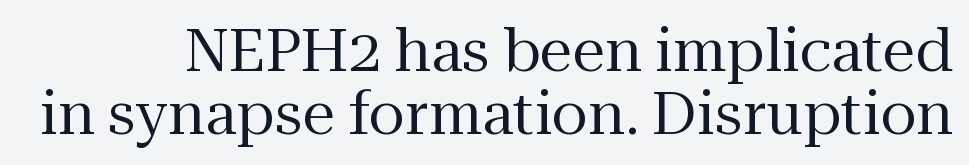
{"serif": "yes", "italic": "no", "bold": "no", "weight": "regular", "width": "normal", "stroke_contrast": "medium", "x_height": "medium", "monospaced": "no", "underline": "no", "line_spacing": "tight", "line_spacing_ratio": 1.06, "letter_spacing": "normal", "letter_spacing_em": 0.0, "glyph_px": 59}
